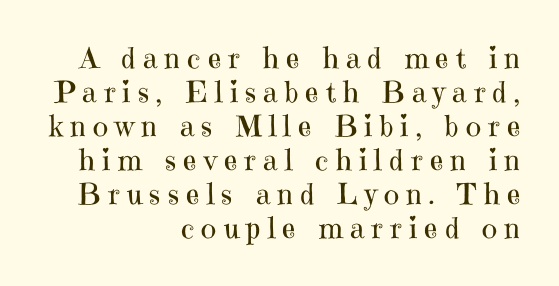
Q: Is the text bold? A: No.
Q: Is the text italic (slanted)? A: No, it is upright.
Q: Is the typeface a serif or a sans-serif typeface? A: Serif.
Q: Is the text underlined? A: No.
Q: How is the paragraph aligned? A: Right-aligned.
Q: Is the spacing between letters normal or unusually wide? A: Unusually wide.
Q: Width (condensed, normal, or wide)? A: Normal.
Q: Stroke contrast? A: High.
Q: x-height? A: Medium.
Q: Monospaced? A: No.
